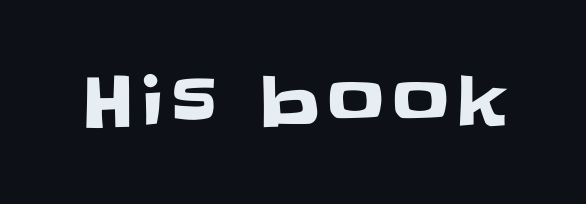
The image shows 71 px sans-serif type, upright; set not underlined; low stroke contrast and a large x-height.
